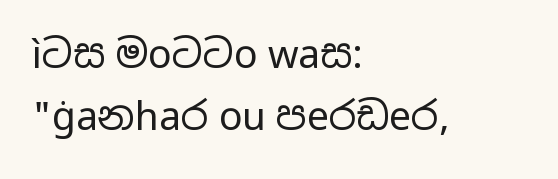
{"serif": "no", "italic": "no", "bold": "no", "weight": "regular", "width": "wide", "stroke_contrast": "low", "x_height": "medium", "monospaced": "no", "underline": "no", "align": "left", "line_spacing": "normal", "line_spacing_ratio": 1.6, "letter_spacing": "normal", "letter_spacing_em": 0.0, "glyph_px": 39}
